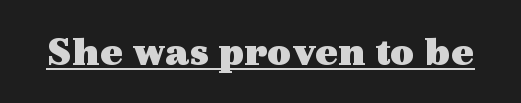
What decoration does the sample have? An underline. Pretty heavy lettering here — definitely bold. The rendering keeps characters at their native spacing. To sum up the face: it has serifs. Note the varied advance widths — an 'i' is clearly narrower than an 'm'. This sample uses an upright cut, with every glyph sitting square on the baseline.
